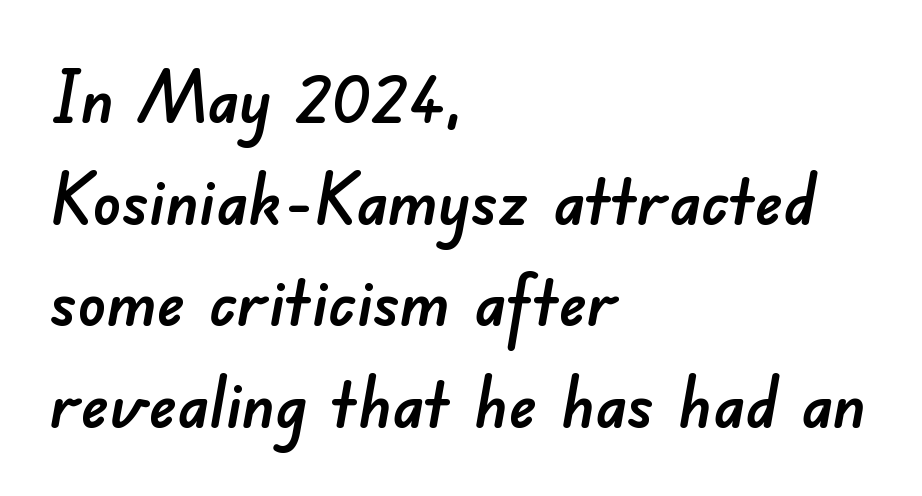
A bare baseline throughout the passage. Notice how the passage keeps a crisp vertical edge on the left only. Characters follow at the spacing the type designer built in. What kind of face is this? One without serifs — a sans. You could not count columns in this text — the font is proportionally spaced. A typesetter would call this leading conventional body-copy spacing.
